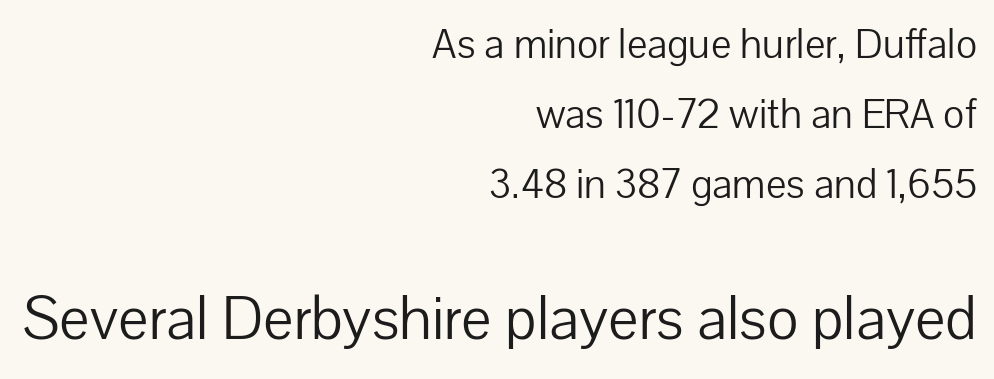
The image shows 64 px light sans-serif type, upright; set right-aligned, normal line spacing (1.63x), normal letter spacing, not underlined; the second (bottom) block is 1.49x larger; low stroke contrast and a medium x-height.
